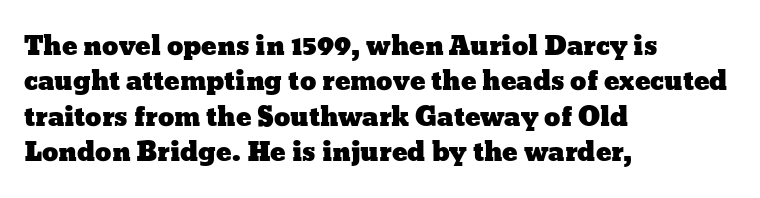
The image shows 26 px text type, upright; set left-aligned, normal line spacing (1.36x), normal letter spacing, not underlined.
